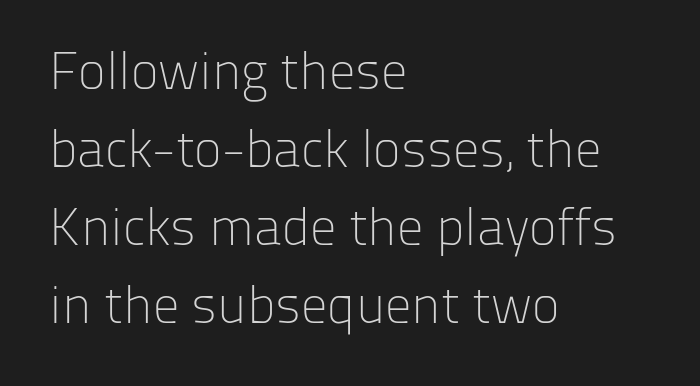
{"serif": "no", "italic": "no", "bold": "no", "weight": "light", "width": "normal", "stroke_contrast": "low", "x_height": "medium", "monospaced": "no", "underline": "no", "align": "left", "line_spacing": "normal", "line_spacing_ratio": 1.47, "letter_spacing": "normal", "letter_spacing_em": 0.0, "glyph_px": 53}
